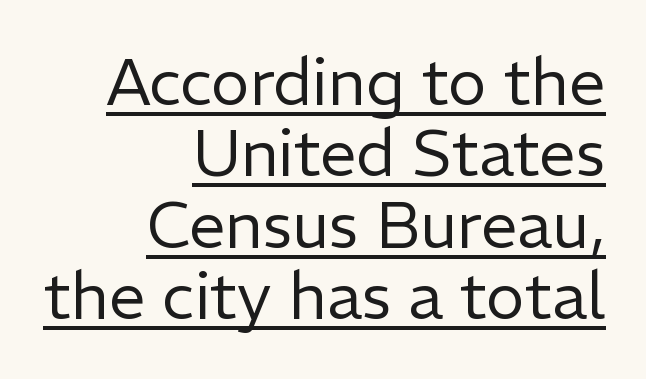
{"serif": "no", "italic": "no", "bold": "no", "weight": "regular", "width": "normal", "stroke_contrast": "low", "x_height": "medium", "monospaced": "no", "underline": "yes", "align": "right", "line_spacing": "tight", "line_spacing_ratio": 1.1, "letter_spacing": "normal", "letter_spacing_em": 0.0, "glyph_px": 65}
